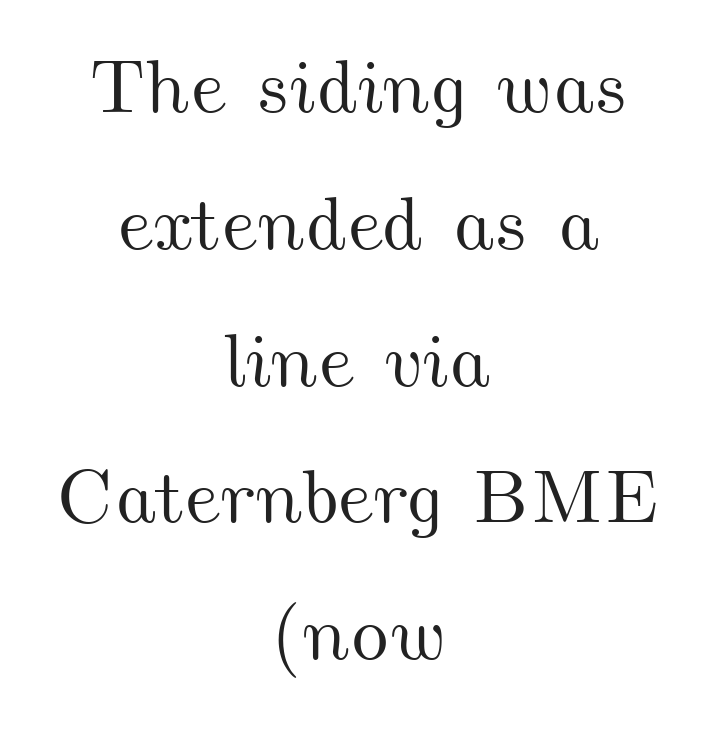
The image shows 76 px wide type; set centered, line spacing 1.8x, normal letter spacing, not underlined; medium stroke contrast and a small x-height.
